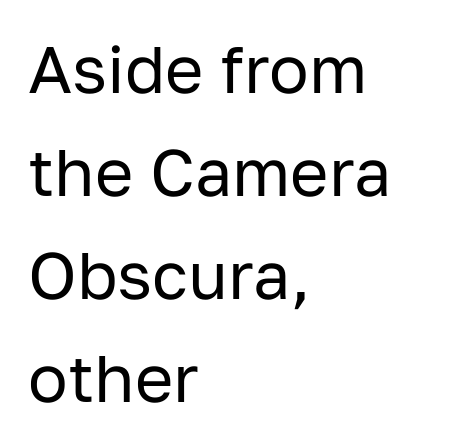
Stems and bowls with no extra thickness — not bold. This rendering leaves character spacing at its baseline value. This rendering features lettering with no underline. Unlike italic type, these characters show no tilt at all. The letters advance in unequal steps, a hallmark of proportional type. The font family rendered here belongs to the sans-serif group.
